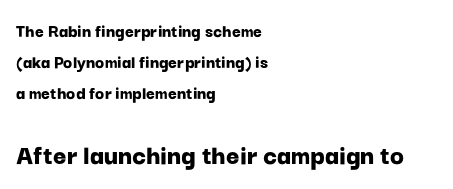
Q: Is the text bold? A: Yes.
Q: Is the text italic (slanted)? A: No, it is upright.
Q: Is the typeface a serif or a sans-serif typeface? A: Sans-serif.
Q: Is the text underlined? A: No.
Q: How is the paragraph aligned? A: Left-aligned.
Q: Is the spacing between letters normal or unusually wide? A: Normal.
Q: Is the spacing between lines tight, normal or loose? A: Normal.
Q: Which block of text is set in a larger size, the first (top) or the second (bottom)? A: The second (bottom) one.
Q: Width (condensed, normal, or wide)? A: Normal.
Q: Stroke contrast? A: Low.
Q: x-height? A: Medium.
Q: Monospaced? A: No.
